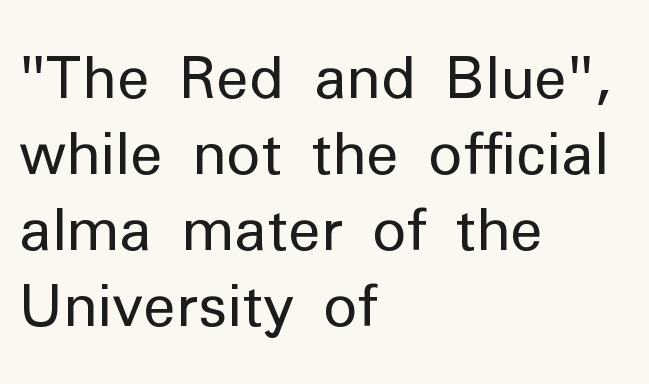
The face looks like a standard text weight, possibly lighter. How would I describe the line gaps? Plain and ordinary. Note: no serifs on the glyphs. The letters advance in unequal steps, a hallmark of proportional type.
